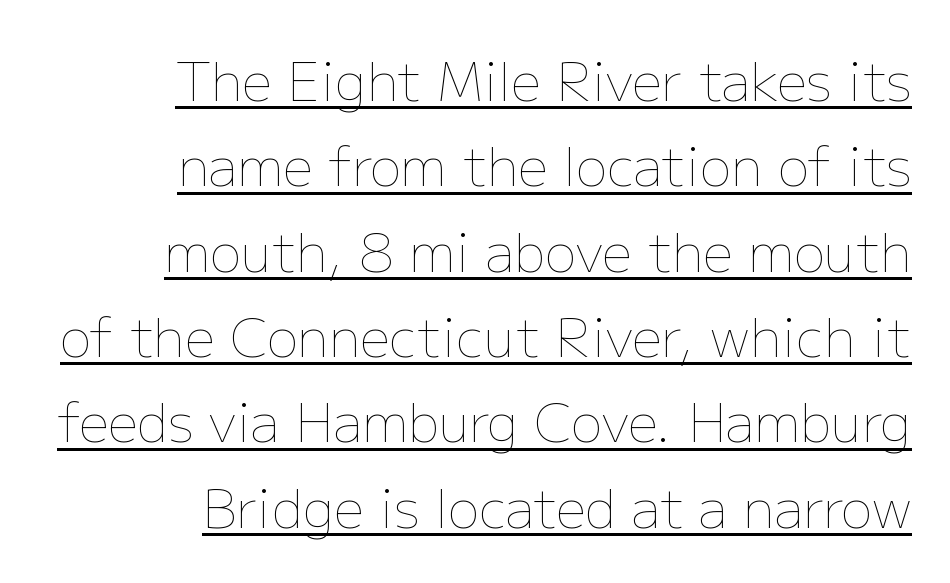
The image shows 53 px thin type, upright; set right-aligned, normal line spacing (1.61x), normal letter spacing, underlined; low stroke contrast and a medium x-height.
